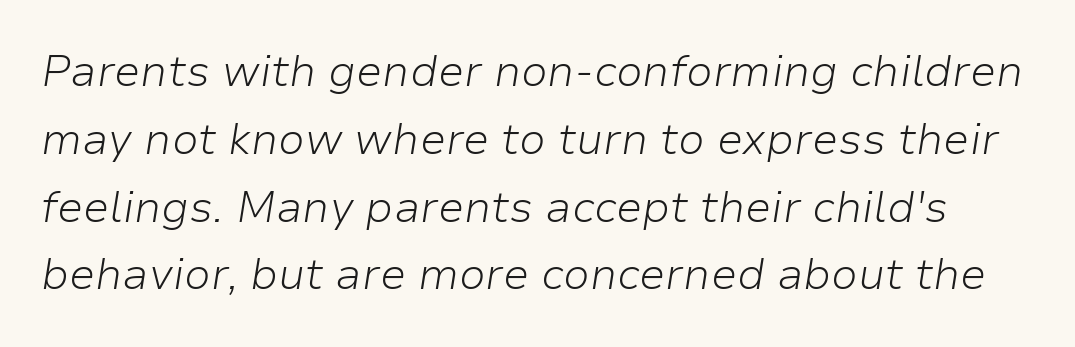
{"italic": "yes", "lean": "right", "slant_degrees": 9, "bold": "no", "weight": "light", "width": "normal", "stroke_contrast": "low", "x_height": "medium", "monospaced": "no", "underline": "no", "line_spacing": "normal", "line_spacing_ratio": 1.54, "letter_spacing": "normal", "letter_spacing_em": 0.0, "glyph_px": 44}
